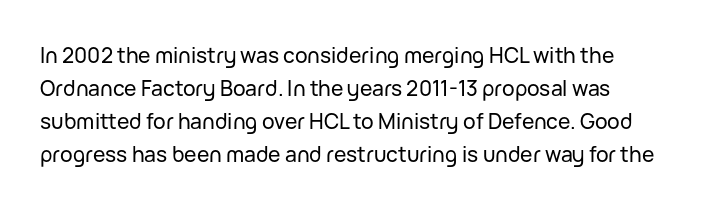
Q: Is the text italic (slanted)? A: No, it is upright.
Q: Is the text underlined? A: No.
Q: How is the paragraph aligned? A: Left-aligned.
Q: Is the spacing between letters normal or unusually wide? A: Normal.
Q: Is the spacing between lines tight, normal or loose? A: Normal.
